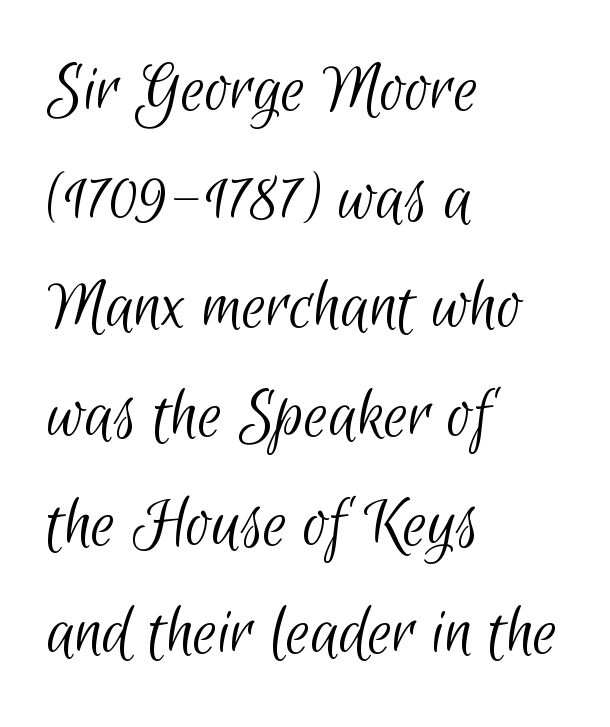
Interline gaps are of average width in this sample. Type without underlining. Glyph-to-glyph distance matches everyday printed text. Character widths vary here, with narrow letters taking less room than wide ones.
